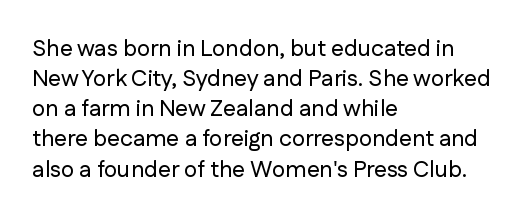
The image shows 23 px text type, upright; set left-aligned, normal line spacing (1.31x), normal letter spacing, not underlined.
